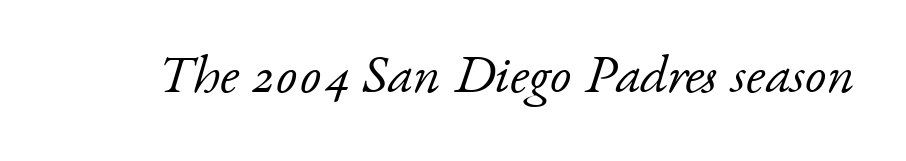
Q: Is the text bold? A: No.
Q: Is the text italic (slanted)? A: Yes, it leans right by about 17 degrees.
Q: Is the typeface a serif or a sans-serif typeface? A: Serif.
Q: Is the text underlined? A: No.
Q: Is the spacing between letters normal or unusually wide? A: Normal.
Q: Width (condensed, normal, or wide)? A: Normal.
Q: Stroke contrast? A: Low.
Q: x-height? A: Small.
Q: Monospaced? A: No.
